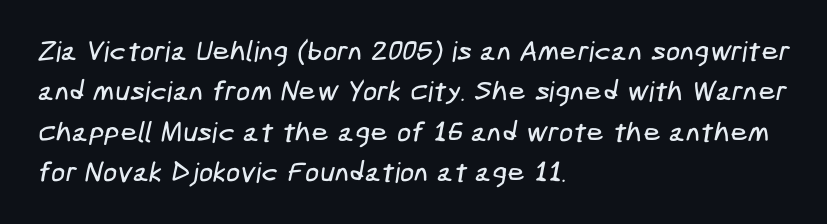
Q: Is the typeface a serif or a sans-serif typeface? A: Sans-serif.
Q: Is the text underlined? A: No.
Q: How is the paragraph aligned? A: Left-aligned.
Q: Is the spacing between letters normal or unusually wide? A: Normal.
Q: Is the spacing between lines tight, normal or loose? A: Normal.
Q: Width (condensed, normal, or wide)? A: Condensed.
Q: Stroke contrast? A: Low.
Q: x-height? A: Medium.
